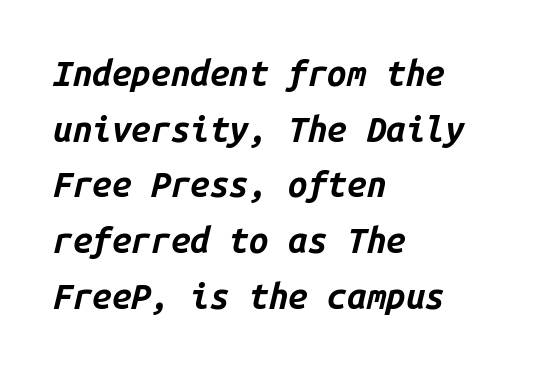
The image shows 35 px bold type, italic (leaning right), monospaced; set left-aligned, normal line spacing (1.59x), normal letter spacing, not underlined; low stroke contrast and a medium x-height.
